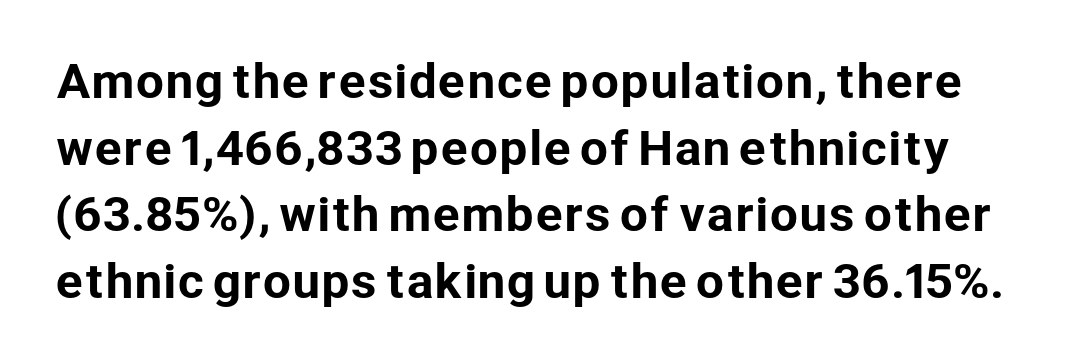
The image shows 45 px sans-serif type, upright; set normal line spacing (1.48x), normal letter spacing, not underlined; low stroke contrast and a medium x-height.
